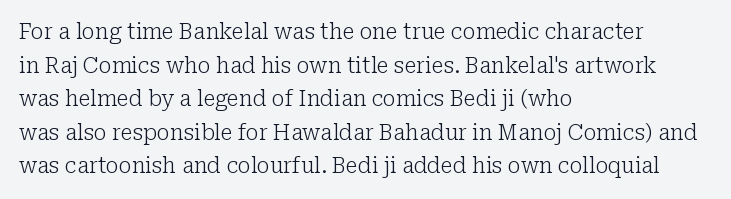
{"italic": "no", "bold": "no", "underline": "no", "align": "left", "line_spacing": "normal", "line_spacing_ratio": 1.6, "letter_spacing": "normal", "letter_spacing_em": 0.0, "glyph_px": 21}
